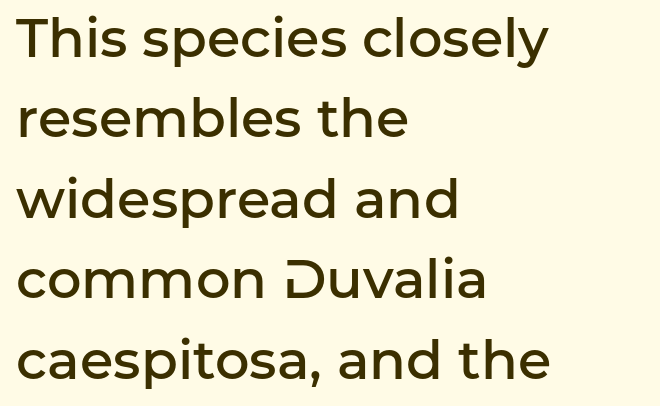
{"serif": "no", "italic": "no", "bold": "semi", "weight": "semibold", "width": "normal", "stroke_contrast": "low", "x_height": "medium", "monospaced": "no", "underline": "no", "align": "left", "line_spacing": "normal", "line_spacing_ratio": 1.49, "letter_spacing": "normal", "letter_spacing_em": 0.0, "glyph_px": 54}
